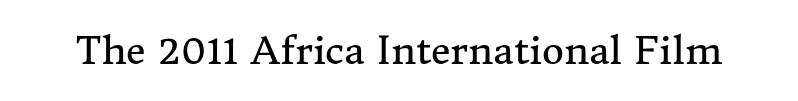
Decoration check: the copy has no underline. Note: serifs present on the glyphs. The passage shown is typed in a proportional face where columns would drift. How are the letters spaced? Ordinarily, with no added tracking. Weight: regular or lighter. Posture: vertical.
